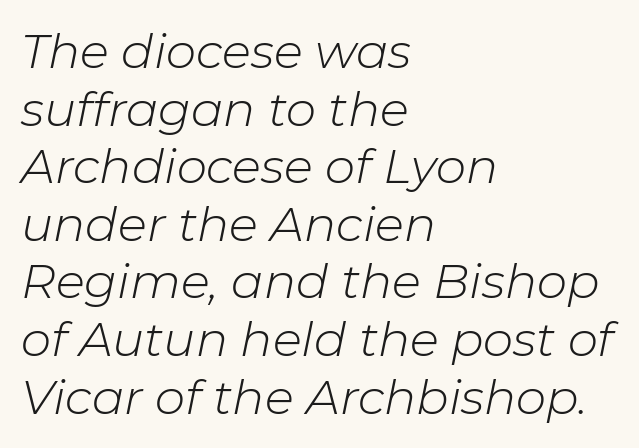
{"italic": "yes", "lean": "right", "slant_degrees": 11, "bold": "no", "weight": "light", "width": "normal", "stroke_contrast": "low", "x_height": "medium", "monospaced": "no", "underline": "no", "align": "left", "line_spacing_ratio": 1.2, "letter_spacing": "normal", "letter_spacing_em": 0.0, "glyph_px": 48}
